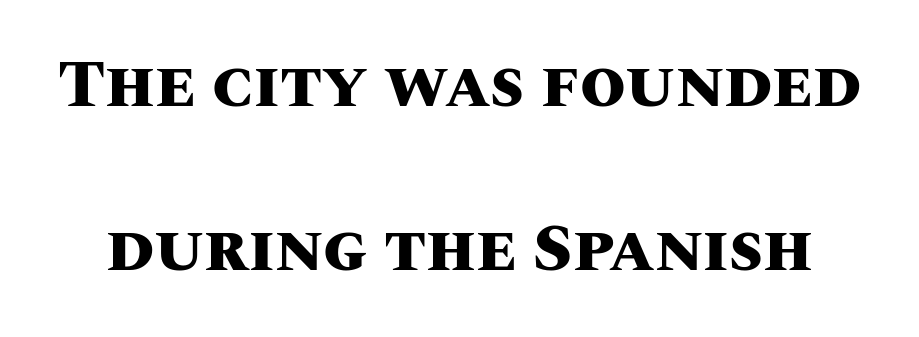
The image shows 66 px heavy type, upright; set loose line spacing (2.48x), normal letter spacing, not underlined; medium stroke contrast and a large x-height.
